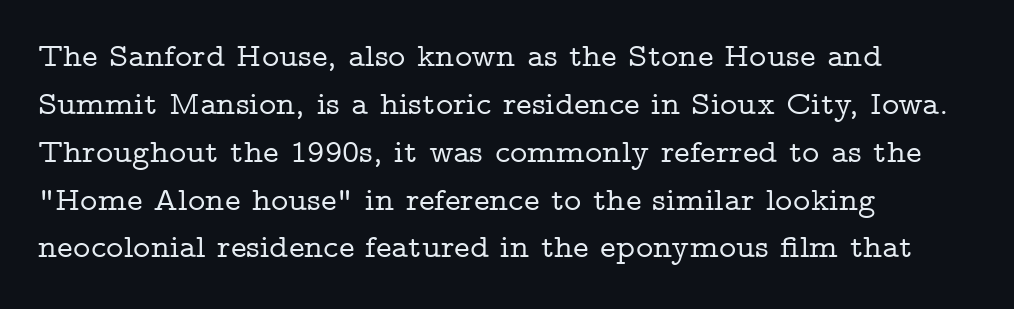
Q: Is the text italic (slanted)? A: No, it is upright.
Q: Is the typeface a serif or a sans-serif typeface? A: Serif.
Q: Is the text underlined? A: No.
Q: How is the paragraph aligned? A: Left-aligned.
Q: Is the spacing between letters normal or unusually wide? A: Normal.
Q: Is the spacing between lines tight, normal or loose? A: Normal.
Q: Width (condensed, normal, or wide)? A: Wide.
Q: Stroke contrast? A: Low.
Q: x-height? A: Medium.
Q: Monospaced? A: No.
